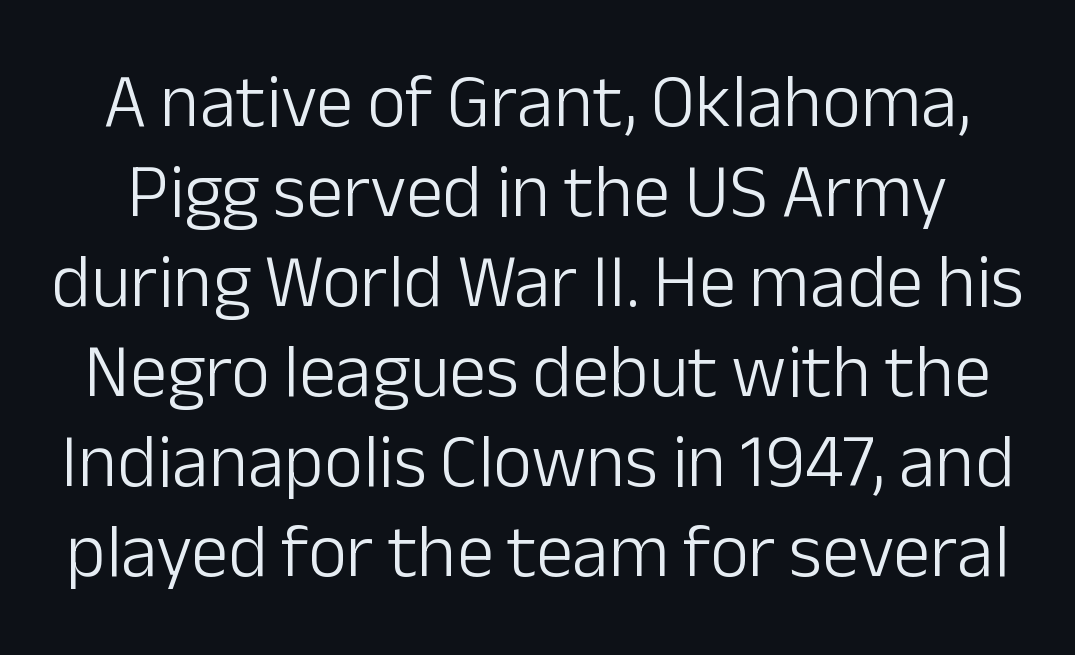
{"serif": "no", "italic": "no", "bold": "no", "weight": "light", "width": "normal", "stroke_contrast": "low", "x_height": "medium", "monospaced": "no", "underline": "no", "line_spacing_ratio": 1.2, "letter_spacing": "normal", "letter_spacing_em": 0.0, "glyph_px": 75}
